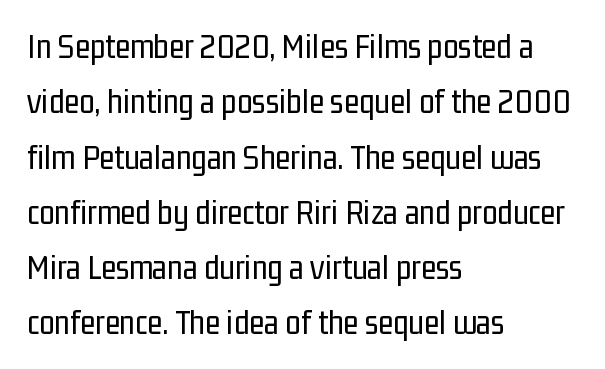
{"serif": "no", "italic": "no", "bold": "no", "weight": "regular", "width": "condensed", "stroke_contrast": "low", "x_height": "medium", "monospaced": "no", "underline": "no", "align": "left", "line_spacing": "normal", "line_spacing_ratio": 1.58, "letter_spacing": "normal", "letter_spacing_em": 0.0, "glyph_px": 35}
